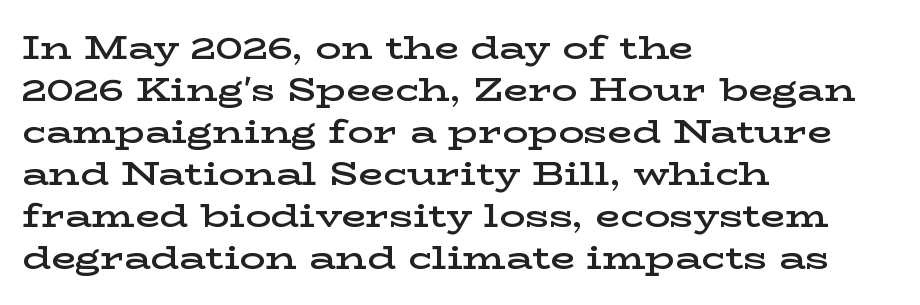
Q: Is the text bold? A: Semi-bold.
Q: Is the text italic (slanted)? A: No, it is upright.
Q: Is the typeface a serif or a sans-serif typeface? A: Serif.
Q: Is the text underlined? A: No.
Q: How is the paragraph aligned? A: Left-aligned.
Q: Is the spacing between letters normal or unusually wide? A: Normal.
Q: Is the spacing between lines tight, normal or loose? A: Normal.
Q: Width (condensed, normal, or wide)? A: Wide.
Q: Stroke contrast? A: Low.
Q: x-height? A: Medium.
Q: Monospaced? A: No.
